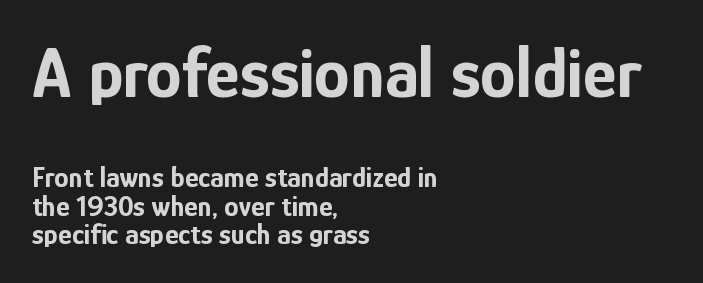
{"serif": "no", "italic": "no", "bold": "yes", "weight": "bold", "width": "condensed", "stroke_contrast": "low", "x_height": "medium", "monospaced": "no", "underline": "no", "align": "left", "line_spacing": "tight", "line_spacing_ratio": 0.98, "letter_spacing": "normal", "letter_spacing_em": 0.0, "larger_block": "first", "size_ratio": 2.48, "glyph_px": 72}
